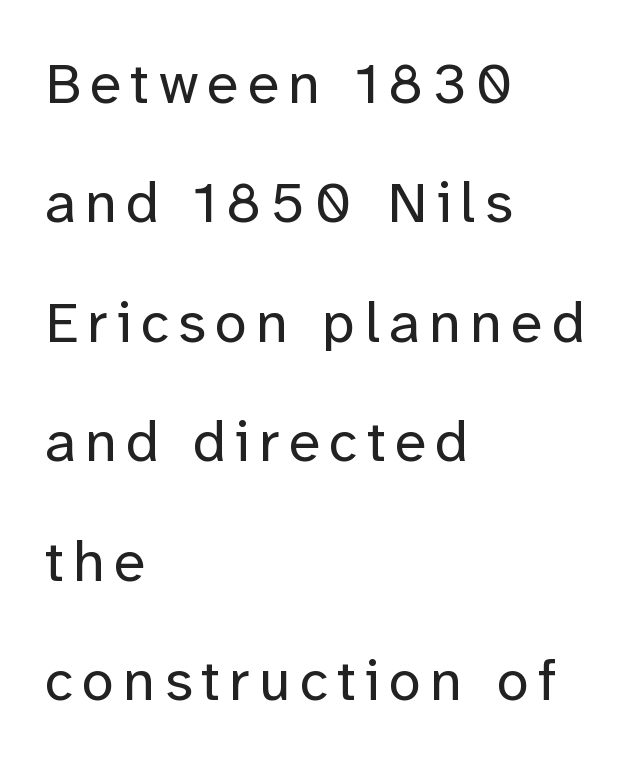
Proportional: the letters do not fall into vertical columns. Words float on clear page, feet unadorned. On a weight scale, this lands at 450 or below. This sample is left-justified, so line endings fall wherever the words run out.
